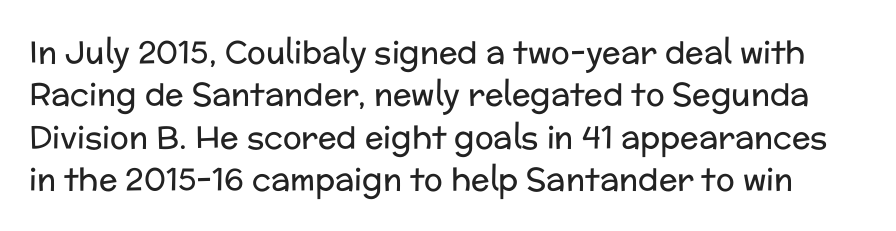
These lines are rendered in a variable-pitch font. If you measured baseline to baseline, you'd find a middling distance. The letters look calm and open, with moderate or lighter stems. Each row of text sits above clean, open space.
